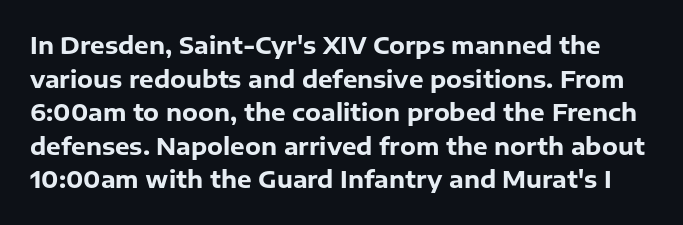
The image shows 23 px bold type, upright; set normal line spacing (1.46x), normal letter spacing, not underlined.
